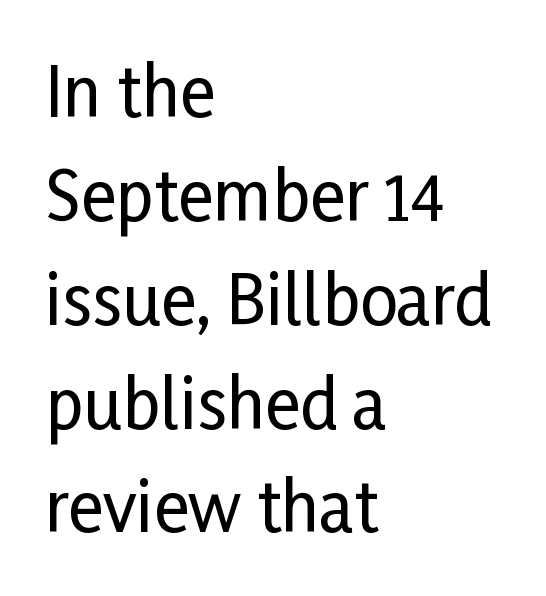
The image shows 67 px condensed sans-serif type, upright; set left-aligned, normal line spacing (1.55x), normal letter spacing, not underlined; low stroke contrast and a medium x-height.
